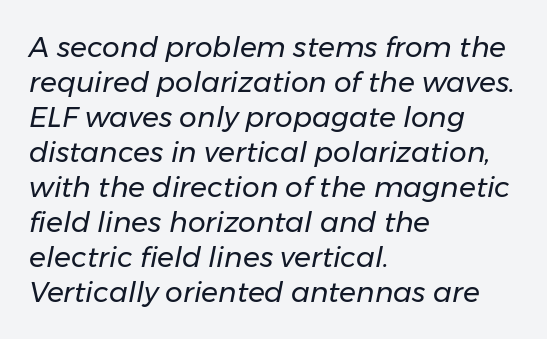
Teacher's note: observe the even left margin — that is flush-left alignment. A typesetter would mark this as italic. Nobody touched the tracking dial on this one. The passage shown stacks its lines at a standard gap. This sample has the flowing, uneven cadence of proportional lettering.
